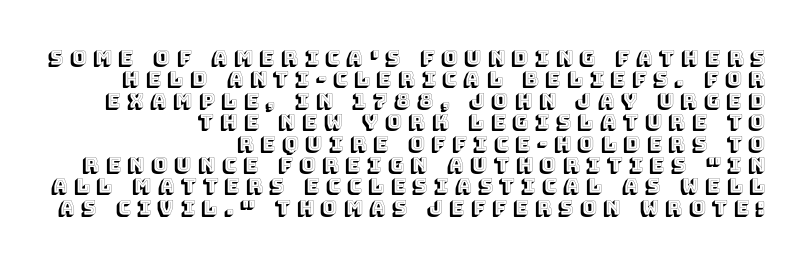
A typesetter would call this leading minimal, almost set solid. Ordinary non-slanted type is in use. These lines have a slow, spaced-out rhythm from letter to letter. The gap between lines stays unmarked. Horizontally, the lines are justified to the trailing edge only.
